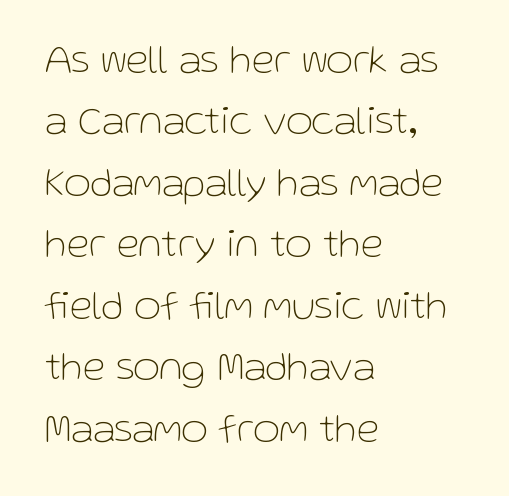
Q: Is the text bold? A: No.
Q: Is the text italic (slanted)? A: No, it is upright.
Q: Is the typeface a serif or a sans-serif typeface? A: Sans-serif.
Q: Is the text underlined? A: No.
Q: How is the paragraph aligned? A: Left-aligned.
Q: Is the spacing between letters normal or unusually wide? A: Normal.
Q: Is the spacing between lines tight, normal or loose? A: Normal.
Q: Width (condensed, normal, or wide)? A: Normal.
Q: Stroke contrast? A: Low.
Q: x-height? A: Medium.
Q: Monospaced? A: No.
